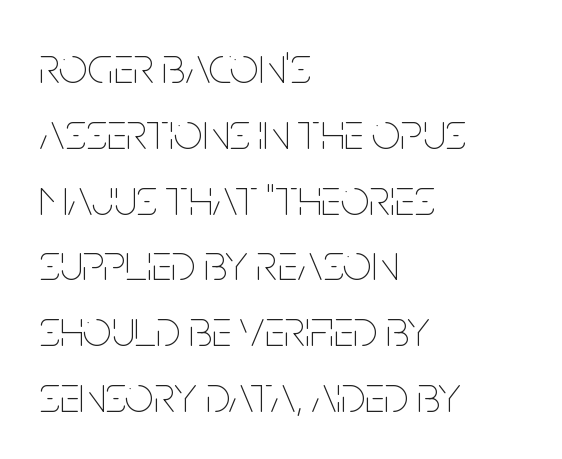
The image shows 51 px thin, condensed type, upright; set left-aligned, normal line spacing (1.29x), normal letter spacing, not underlined; low stroke contrast and a large x-height.
